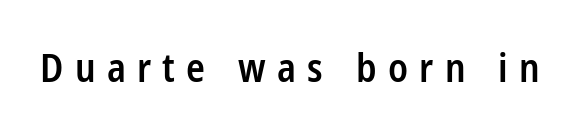
{"serif": "no", "italic": "no", "bold": "semi", "weight": "semibold", "width": "condensed", "stroke_contrast": "low", "x_height": "medium", "monospaced": "no", "underline": "no", "letter_spacing": "wide", "letter_spacing_em": 0.29, "glyph_px": 39}
